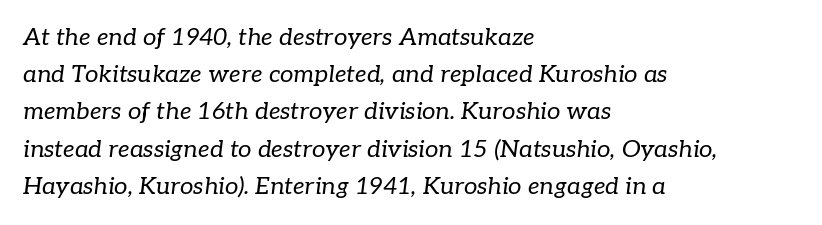
{"italic": "yes", "lean": "right", "slant_degrees": 7, "bold": "no", "underline": "no", "align": "left", "line_spacing": "normal", "line_spacing_ratio": 1.55, "letter_spacing": "normal", "letter_spacing_em": 0.0, "glyph_px": 24}
